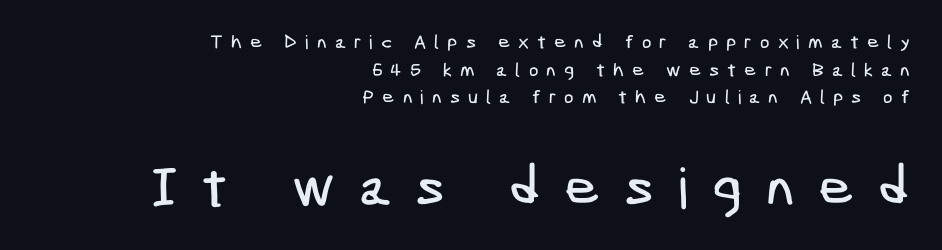
Classification — sans serif. The block sitting lower on the canvas is the one with enlarged characters. Short and long lines alike share a common ending point at right. Leading matches the norm, producing a regular column. Just letters on the line, the space beneath them empty. Tracking value appears strongly positive — letters spread wide.
